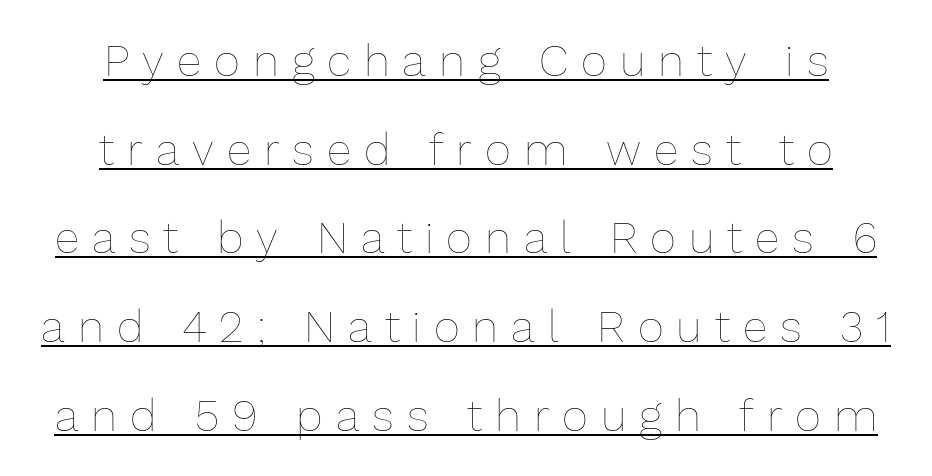
This rendering uses center alignment, leaving both contours irregular but symmetric. Weight: in the light-to-regular range. The face used here is proportionally spaced, like ordinary book or web type. Reading down the column, the eye jumps a long way to each next line. The rendered words wear a rule along their underside. Designer's note — italics off, roman on.
